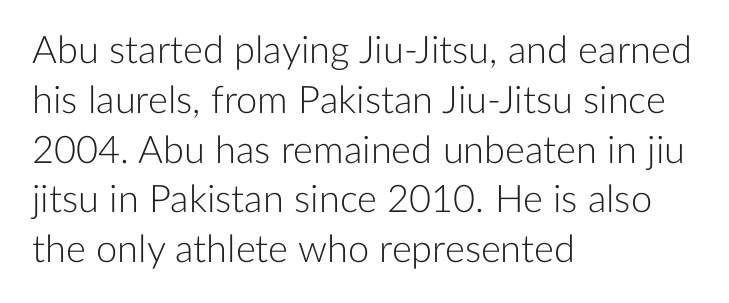
Q: Is the text bold? A: No.
Q: Is the text italic (slanted)? A: No, it is upright.
Q: Is the typeface a serif or a sans-serif typeface? A: Sans-serif.
Q: Is the text underlined? A: No.
Q: How is the paragraph aligned? A: Left-aligned.
Q: Is the spacing between letters normal or unusually wide? A: Normal.
Q: Is the spacing between lines tight, normal or loose? A: Normal.
Q: Width (condensed, normal, or wide)? A: Normal.
Q: Stroke contrast? A: Low.
Q: x-height? A: Medium.
Q: Monospaced? A: No.
